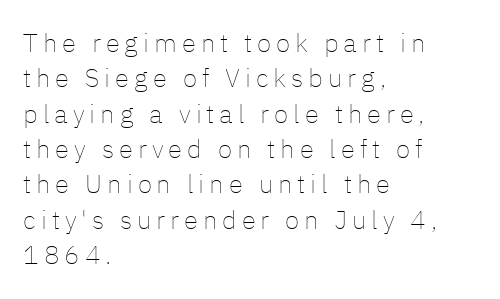
Q: Is the text bold? A: No.
Q: Is the text italic (slanted)? A: No, it is upright.
Q: Is the text underlined? A: No.
Q: How is the paragraph aligned? A: Left-aligned.
Q: Is the spacing between lines tight, normal or loose? A: Normal.
